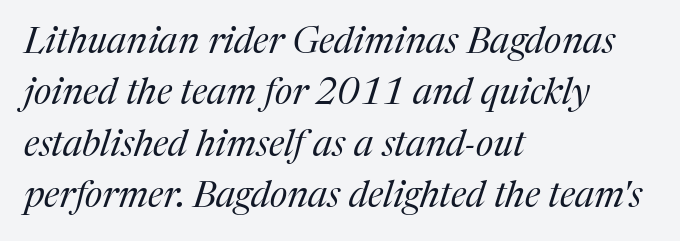
{"serif": "yes", "italic": "yes", "lean": "right", "slant_degrees": 17, "bold": "no", "weight": "regular", "width": "normal", "stroke_contrast": "medium", "x_height": "medium", "monospaced": "no", "underline": "no", "align": "left", "line_spacing": "normal", "line_spacing_ratio": 1.39, "letter_spacing": "normal", "letter_spacing_em": 0.0, "glyph_px": 37}
